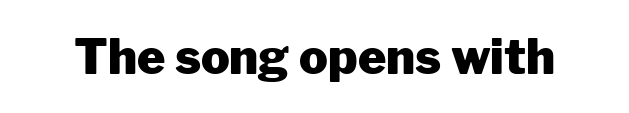
Notice how thick the strokes are: this is what a full bold looks like. The letters stand straight up with perfectly vertical stems. These lines are rendered in a variable-pitch font. Nobody drew a line under any word here. Nothing sits at the stroke ends, so this counts as sans-serif.
